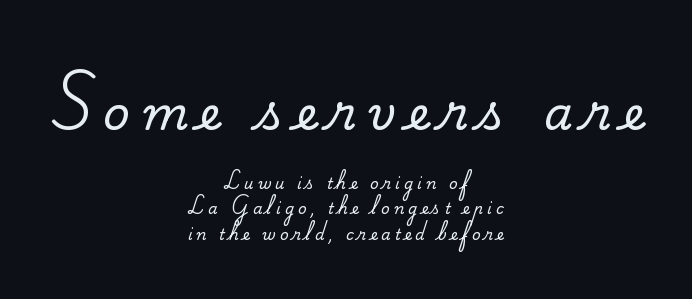
The image shows 46 px serif type; set centered, normal line spacing (1.7x), unusually wide letter spacing (+0.27 em), not underlined; the first (top) block is 3.07x larger; medium stroke contrast and a small x-height.
